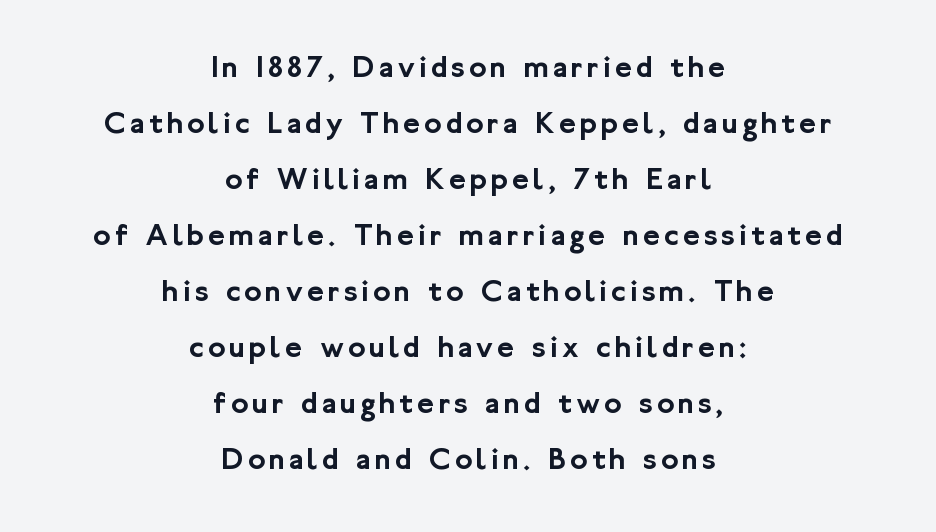
The image shows 32 px sans-serif type, upright; set centered, line spacing 1.75x, not underlined; low stroke contrast and a medium x-height.
